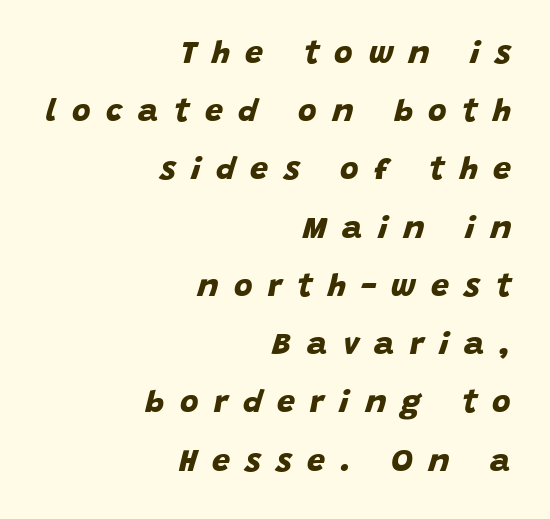
This rendering features lettering with no underline. The glyphs in this specimen are sans serif. I'd describe the lettering as bold — thick and assertive. Each line ends at the same right margin while the left side varies. Caption: expanded tracking, letters set apart.
